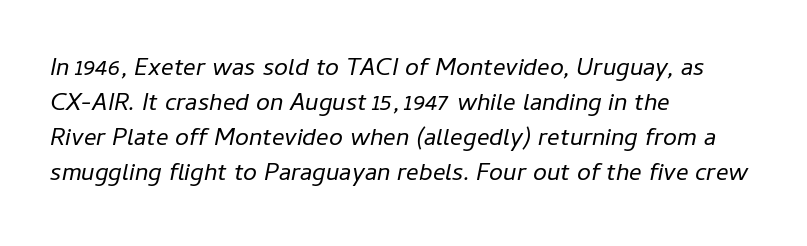
The image shows 25 px text type, italic (leaning right); set left-aligned, normal line spacing (1.4x), normal letter spacing, not underlined.
